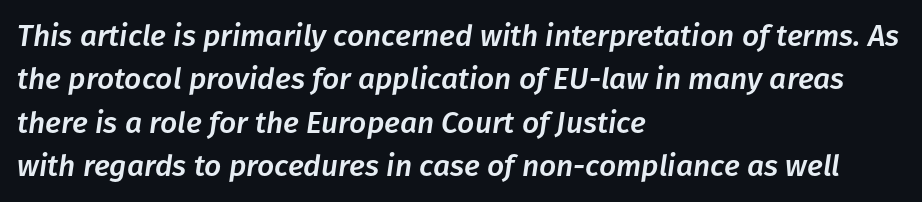
{"italic": "yes", "lean": "right", "slant_degrees": 8, "width": "normal", "stroke_contrast": "low", "x_height": "medium", "monospaced": "no", "underline": "no", "align": "left", "line_spacing": "normal", "line_spacing_ratio": 1.45, "letter_spacing": "normal", "letter_spacing_em": 0.0, "glyph_px": 30}
